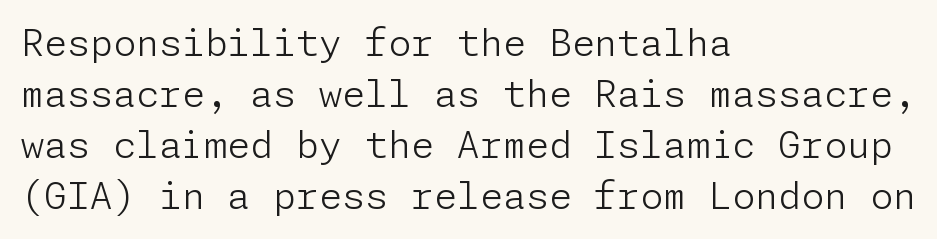
The baseline area is clear. Nothing unusual about the tracking: characters are spaced as the font intends. The lettering holds an erect, upright posture throughout. One glance says typical: line gaps are just what's usual. Counters stay open thanks to moderate or lighter strokes. Teacher's note: observe the even left margin — that is flush-left alignment.
